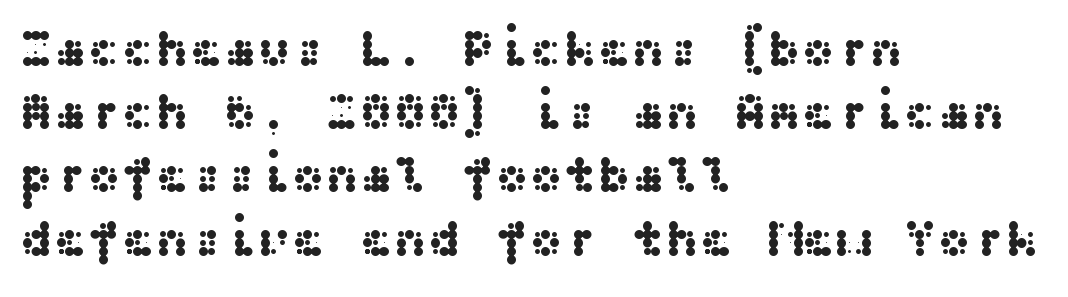
In CSS terms this would be text-align: left. The passage shown is not underscored anywhere. You could call the tracking neutral — neither tight nor loose. In terms of posture, this sample is upright. The text was rendered using a sans face with plain stroke endings.
